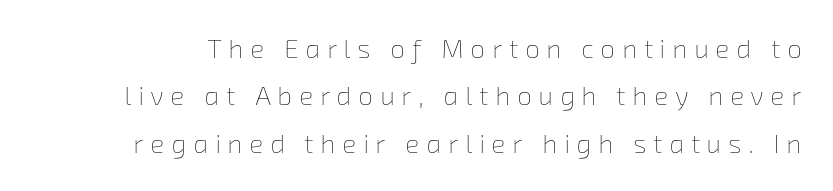
Q: Is the text bold? A: No.
Q: Is the text underlined? A: No.
Q: Is the spacing between letters normal or unusually wide? A: Unusually wide.
